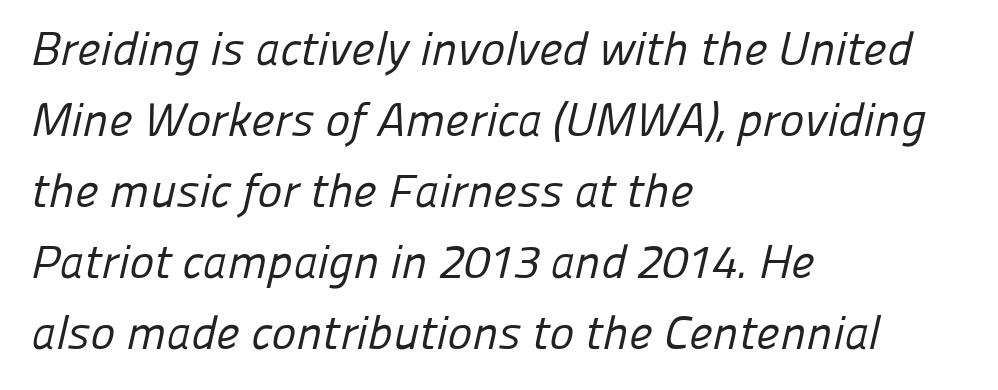
The image shows 47 px regular-weight sans-serif type; set left-aligned, normal line spacing (1.51x), normal letter spacing, not underlined; low stroke contrast and a medium x-height.
